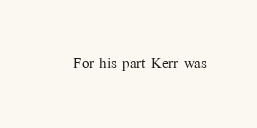
{"italic": "no", "bold": "no", "underline": "no", "letter_spacing": "normal", "letter_spacing_em": 0.0, "glyph_px": 20}
